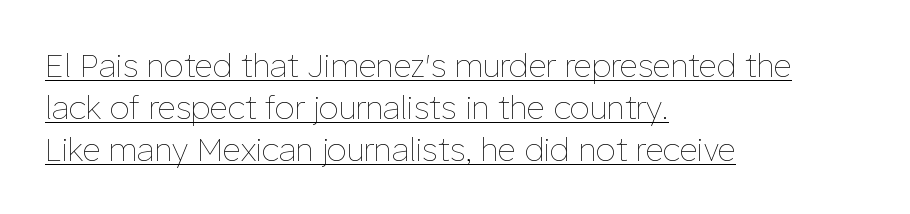
Q: Is the text bold? A: No.
Q: Is the text italic (slanted)? A: No, it is upright.
Q: Is the text underlined? A: Yes.
Q: How is the paragraph aligned? A: Left-aligned.
Q: Is the spacing between letters normal or unusually wide? A: Normal.
Q: Is the spacing between lines tight, normal or loose? A: Normal.
Q: Width (condensed, normal, or wide)? A: Normal.
Q: Stroke contrast? A: Low.
Q: x-height? A: Medium.
Q: Monospaced? A: No.
